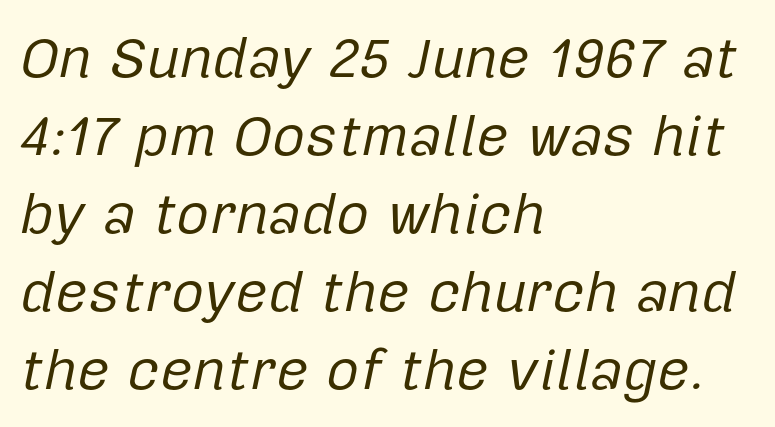
The image shows 57 px regular-weight type, italic (leaning right); set left-aligned, normal line spacing (1.37x), normal letter spacing, not underlined; low stroke contrast and a medium x-height.
